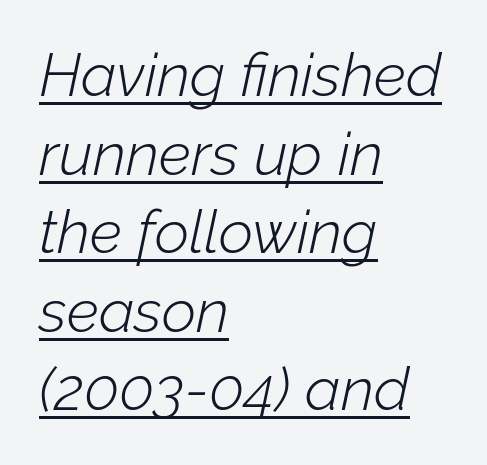
Stems here are at most as thick as an everyday book face. One glance says typical: line gaps are just what's usual. The glyphs are accompanied by a horizontal stroke just below them. Look at the tracking — it's just the regular setting, nothing added. Italic? Definitely — the glyphs are oblique. Every row of glyphs begins at an identical x-position on the left.
